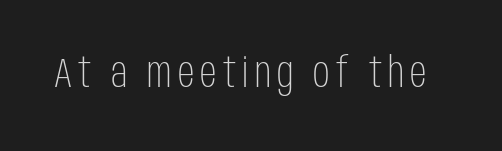
Q: Is the text bold? A: No.
Q: Is the text italic (slanted)? A: No, it is upright.
Q: Is the typeface a serif or a sans-serif typeface? A: Sans-serif.
Q: Is the text underlined? A: No.
Q: Width (condensed, normal, or wide)? A: Condensed.
Q: Stroke contrast? A: Low.
Q: x-height? A: Large.
Q: Monospaced? A: No.
